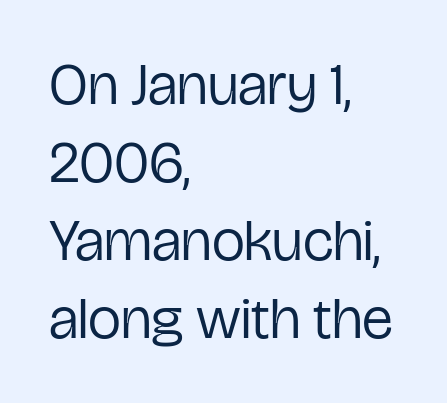
{"serif": "no", "italic": "no", "bold": "no", "weight": "regular", "width": "condensed", "stroke_contrast": "low", "x_height": "medium", "monospaced": "no", "underline": "no", "align": "left", "line_spacing": "normal", "line_spacing_ratio": 1.32, "letter_spacing": "normal", "letter_spacing_em": 0.0, "glyph_px": 59}
